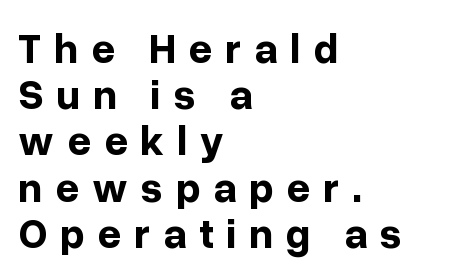
Q: Is the text bold? A: Yes.
Q: Is the text italic (slanted)? A: No, it is upright.
Q: Is the typeface a serif or a sans-serif typeface? A: Sans-serif.
Q: Is the text underlined? A: No.
Q: How is the paragraph aligned? A: Left-aligned.
Q: Is the spacing between letters normal or unusually wide? A: Unusually wide.
Q: Is the spacing between lines tight, normal or loose? A: Tight.
Q: Width (condensed, normal, or wide)? A: Normal.
Q: Stroke contrast? A: Low.
Q: x-height? A: Medium.
Q: Monospaced? A: No.
